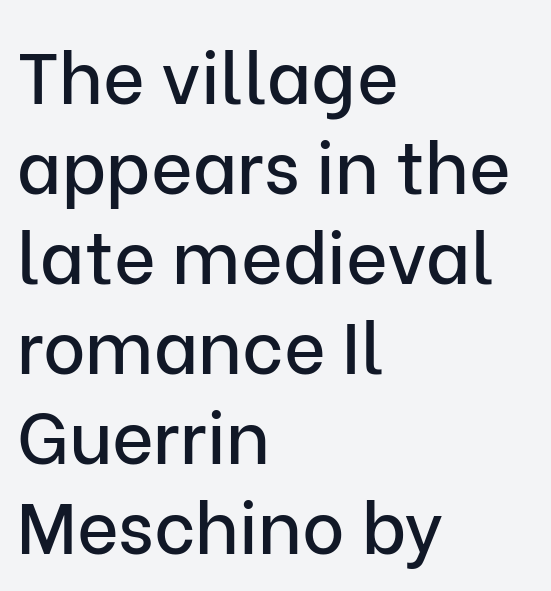
The rendering uses natural spacing where letterforms have individual widths. In terms of letterform style, serifs are entirely absent. The letters stand upright; this is a roman face. The foot of each line stays bare and open. Quick note: interline space is typical.
